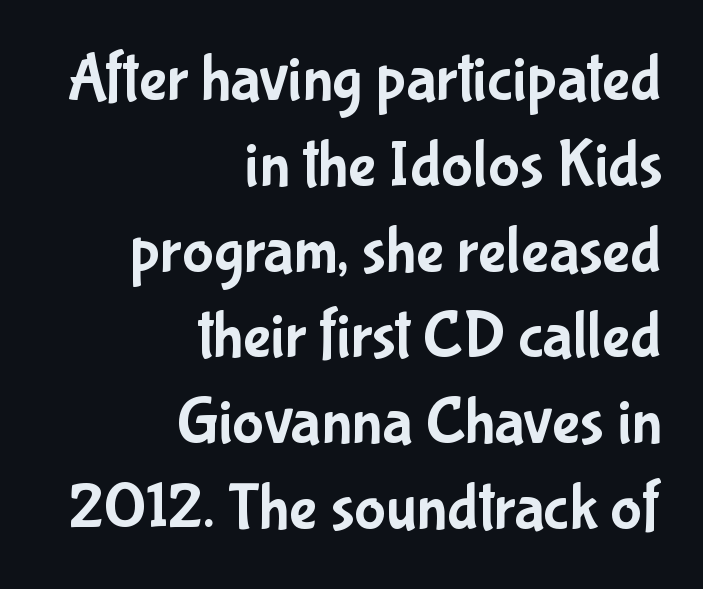
Successive baselines arrive at the customary interval. The zone under the glyphs is completely vacant. In terms of letterspacing, this is plain default setting. You could not count columns in this text — the font is proportionally spaced. Italic: no, the glyphs are upright roman. The setting favours the right margin, as signatures and pull-quotes sometimes do.
